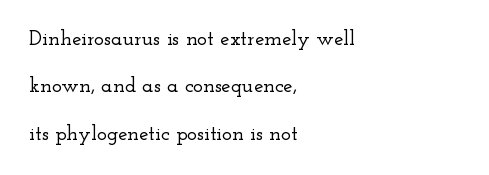
The specimen reads as upright at a glance. Default kerning and tracking; the words read as compact shapes. Baseline-to-baseline distance is far greater than the letter height. Which margin do the lines hug? The left one — the right edge is uneven. Unmarked baselines from the first word to the last.
